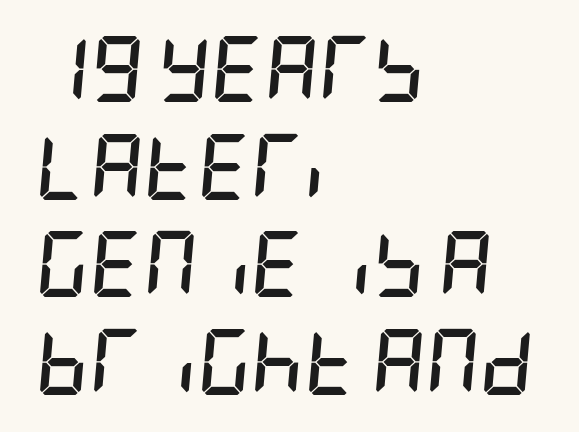
The image shows 66 px semibold, condensed type, italic (leaning right); set left-aligned, normal line spacing (1.48x), normal letter spacing, not underlined; low stroke contrast and a large x-height.
